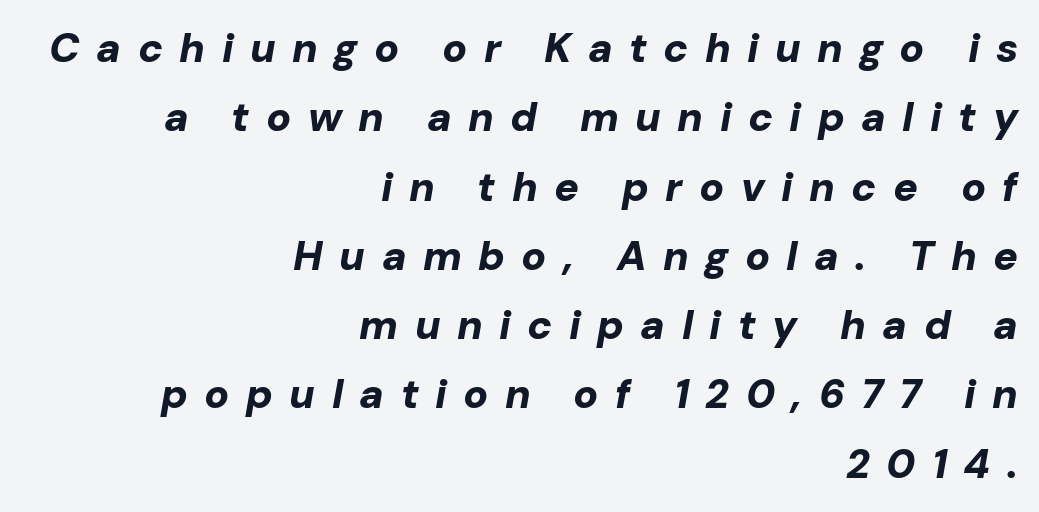
The image shows 41 px bold type, italic (leaning right); set right-aligned, normal line spacing (1.69x), unusually wide letter spacing (+0.4 em), not underlined; low stroke contrast and a medium x-height.
